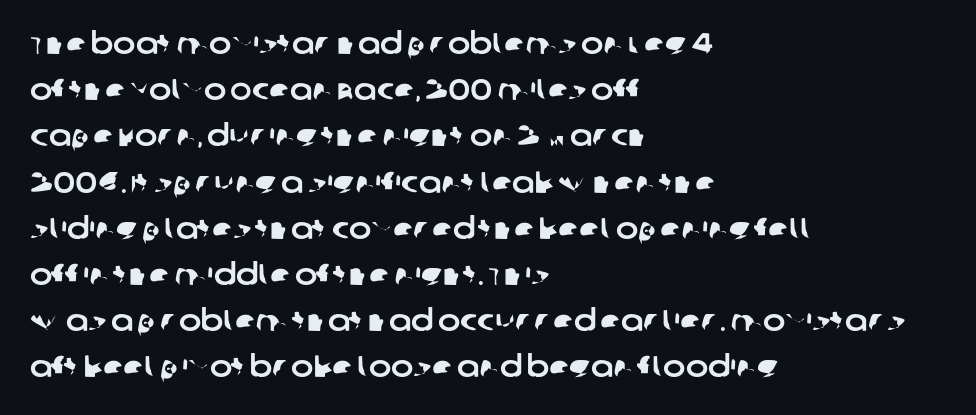
Interline gaps are of average width in this sample. Short and long lines alike share a common starting point at left. Proportional: the letters do not fall into vertical columns. Plain, unruled lines of type. Compared with typical body copy, the letter spacing here is the same.
